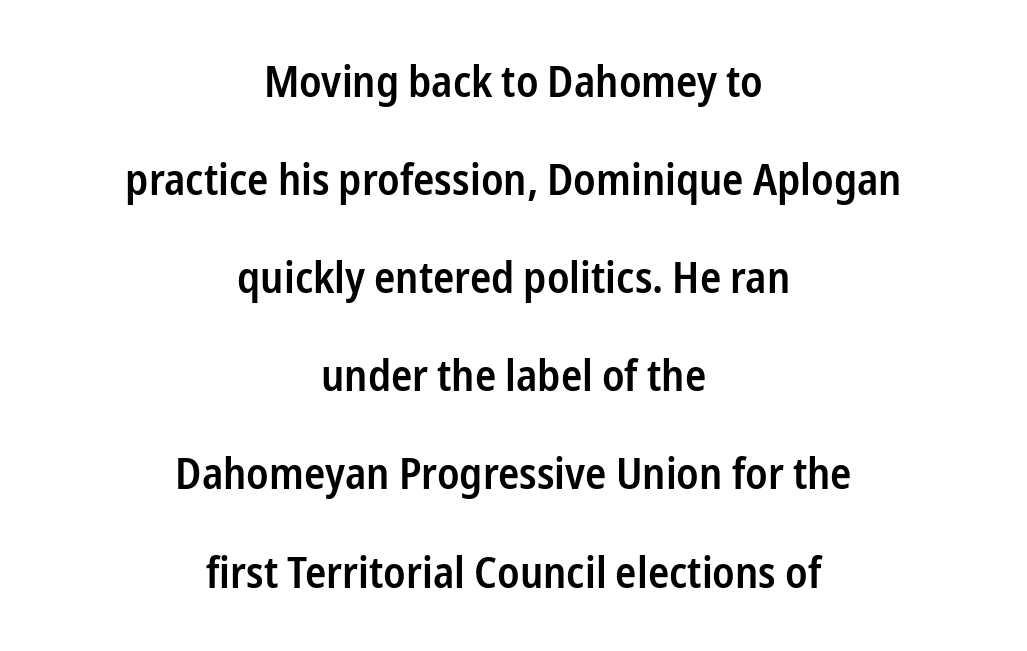
Every row of glyphs is offset so its center matches the block's center. A roman cut, with each character standing at attention. The typesetting leans somewhat heavy: a semibold. Letters rest on an invisible, unmarked baseline.
